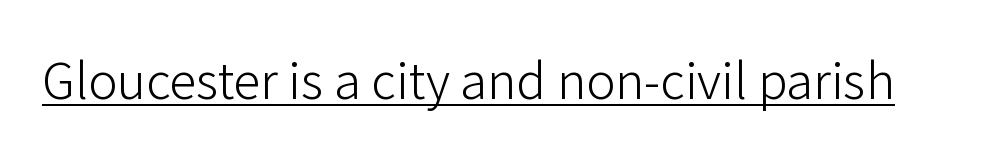
{"serif": "no", "italic": "no", "bold": "no", "weight": "light", "width": "normal", "stroke_contrast": "low", "x_height": "medium", "monospaced": "no", "underline": "yes", "letter_spacing": "normal", "letter_spacing_em": 0.0, "glyph_px": 49}
